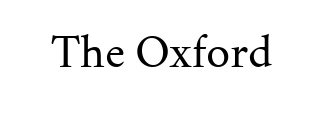
Q: Is the text bold? A: No.
Q: Is the text italic (slanted)? A: No, it is upright.
Q: Is the typeface a serif or a sans-serif typeface? A: Serif.
Q: Is the text underlined? A: No.
Q: Is the spacing between letters normal or unusually wide? A: Normal.
Q: Width (condensed, normal, or wide)? A: Normal.
Q: Stroke contrast? A: Medium.
Q: x-height? A: Medium.
Q: Monospaced? A: No.
